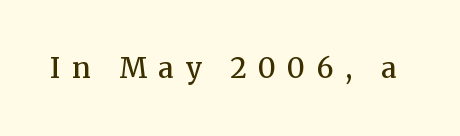
{"serif": "yes", "italic": "no", "bold": "semi", "weight": "semibold", "width": "normal", "stroke_contrast": "medium", "x_height": "medium", "monospaced": "no", "underline": "no", "letter_spacing": "wide", "letter_spacing_em": 0.4, "glyph_px": 28}
